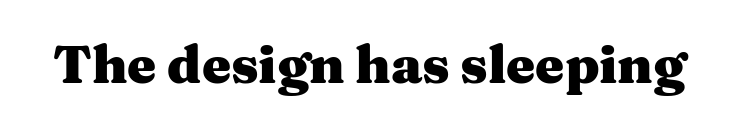
The face used here has the dense, thick strokes of a bold. Notice how the stems are strictly vertical — no italics here. Default kerning and tracking; the words read as compact shapes. The face used here is seriffed, in the tradition of book romans. Note the varied advance widths — an 'i' is clearly narrower than an 'm'.
